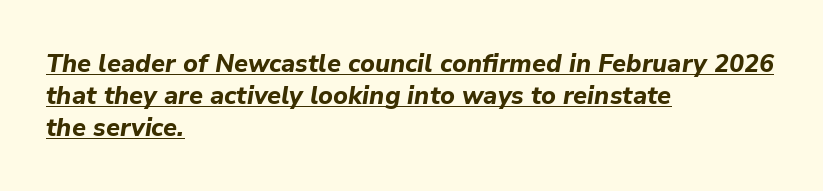
Does a line run under the words? Yes, clearly. Leading matches the norm, producing a regular column. Emphasis by weight is at full strength: bold. This sample is left-justified, so line endings fall wherever the words run out.
